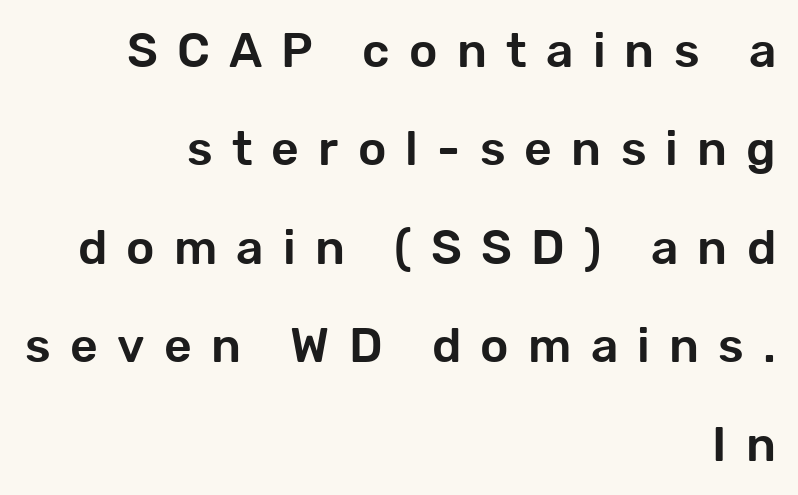
The image shows 48 px sans-serif type, upright; set right-aligned, loose line spacing (2.05x), unusually wide letter spacing (+0.4 em), not underlined; low stroke contrast and a medium x-height.
